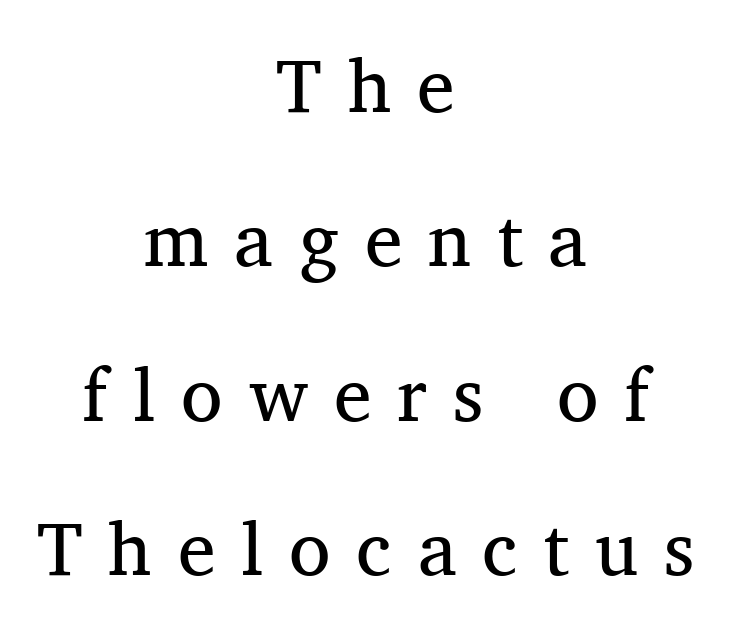
The rag falls on both sides of this text block equally. The letters look calm and open, with moderate or lighter stems. Beneath every word, the page is bare. Proportional: the letters do not fall into vertical columns.
